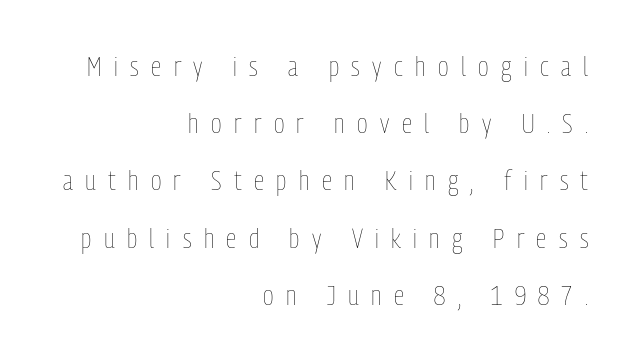
The paragraph has a hard right edge and a soft left edge. Characters remain perfectly vertical along every line. Ink coverage per letter is moderate at most. Whoever set this chose breathing room over compactness in the vertical rhythm. Observe the wide spacing: letters keep a clear distance from each other. Each row of text sits above clean, open space.
